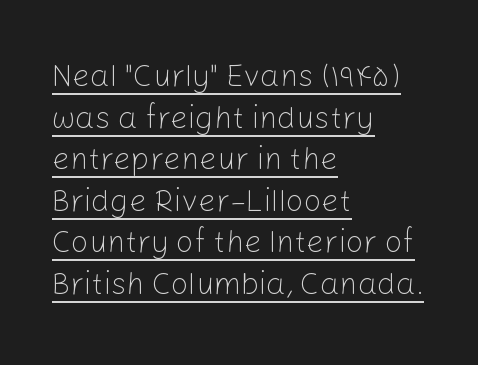
Nothing sits at the stroke ends, so this counts as sans-serif. Reading down the block, your eye returns to a fixed left position each line. Check the space under the baseline: a stroke is drawn there. Posture: upright roman. Think standard paragraph weight, or any step lighter than that. Evenly set lines give the paragraph a standard silhouette.
